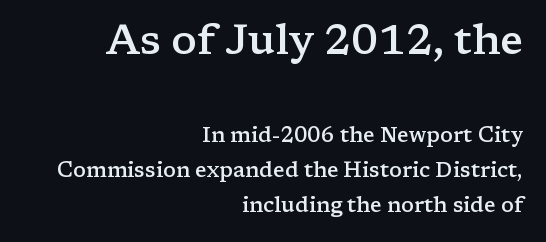
The image shows 42 px semibold, wide serif type, upright; set right-aligned, normal line spacing (1.66x), normal letter spacing, not underlined; the first (top) block is 2.0x larger; low stroke contrast and a medium x-height.
